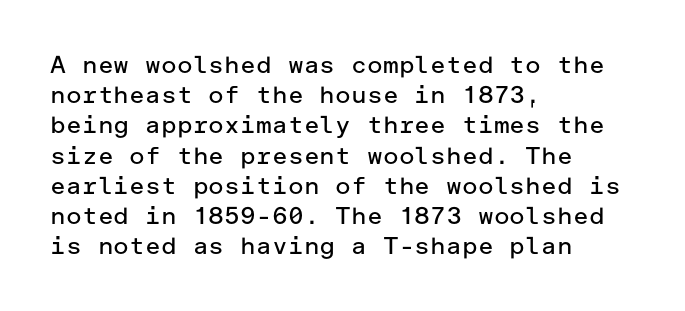
The weight would be labelled regular, book, light, or lighter still. Every stem runs plumb, perpendicular to the baseline. Descender tails drop into unmarked territory. One glance says typical: line gaps are just what's usual.
